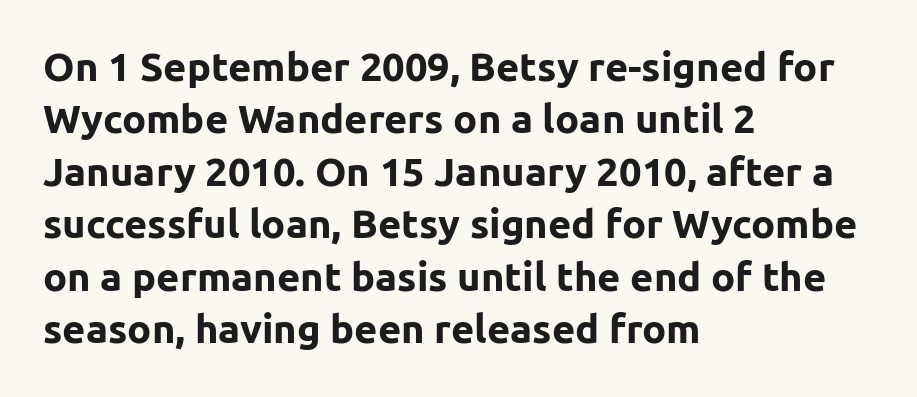
What kind of face is this? One without serifs — a sans. The strip under each line holds only bare page. The typesetter chose a ragged-right arrangement here. You could call the tracking neutral — neither tight nor loose. Ordinary non-slanted type is in use. Emphasis by weight is at full strength: bold.
